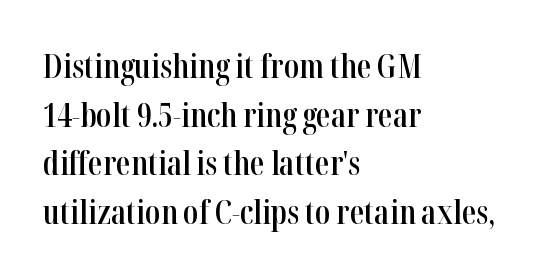
{"serif": "yes", "italic": "no", "bold": "semi", "weight": "semibold", "width": "condensed", "stroke_contrast": "high", "x_height": "medium", "monospaced": "no", "underline": "no", "align": "left", "line_spacing": "normal", "line_spacing_ratio": 1.52, "letter_spacing": "normal", "letter_spacing_em": 0.0, "glyph_px": 32}
